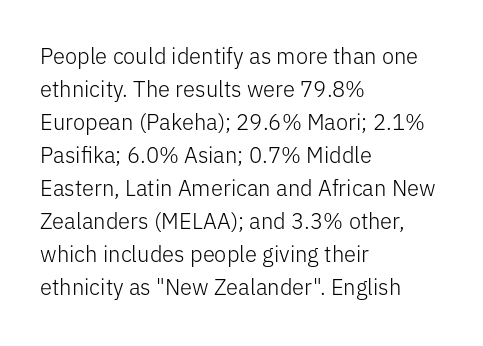
The image shows 22 px text type, upright; set left-aligned, normal line spacing (1.5x), normal letter spacing, not underlined.
